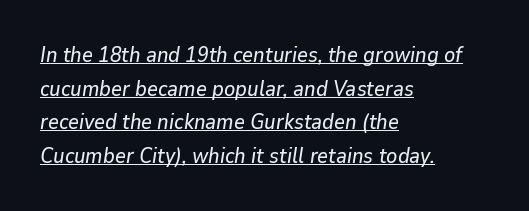
Q: Is the text italic (slanted)? A: Yes, it leans right by about 9 degrees.
Q: Is the text underlined? A: Yes.
Q: How is the paragraph aligned? A: Left-aligned.
Q: Is the spacing between letters normal or unusually wide? A: Normal.
Q: Is the spacing between lines tight, normal or loose? A: Normal.
